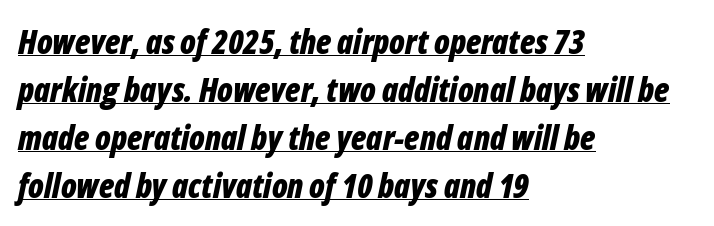
{"italic": "yes", "lean": "right", "slant_degrees": 12, "bold": "yes", "weight": "bold", "width": "condensed", "stroke_contrast": "low", "x_height": "medium", "monospaced": "no", "underline": "yes", "align": "left", "line_spacing": "normal", "line_spacing_ratio": 1.45, "letter_spacing": "normal", "letter_spacing_em": 0.0, "glyph_px": 33}
